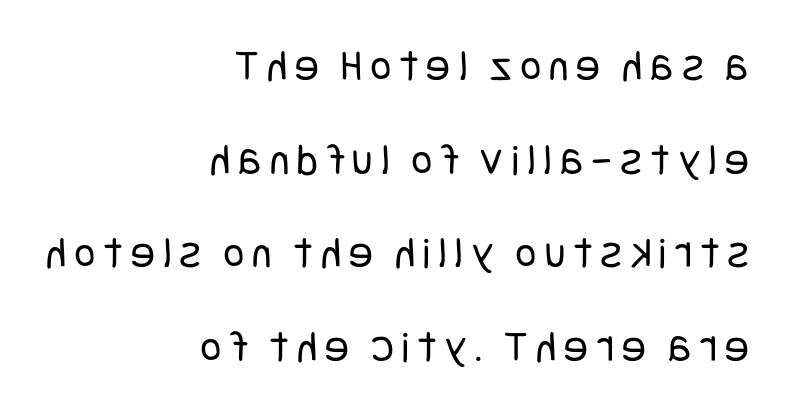
{"serif": "no", "italic": "no", "bold": "no", "weight": "regular", "width": "condensed", "stroke_contrast": "low", "x_height": "large", "underline": "no", "align": "right", "line_spacing": "loose", "line_spacing_ratio": 2.08, "glyph_px": 45}
